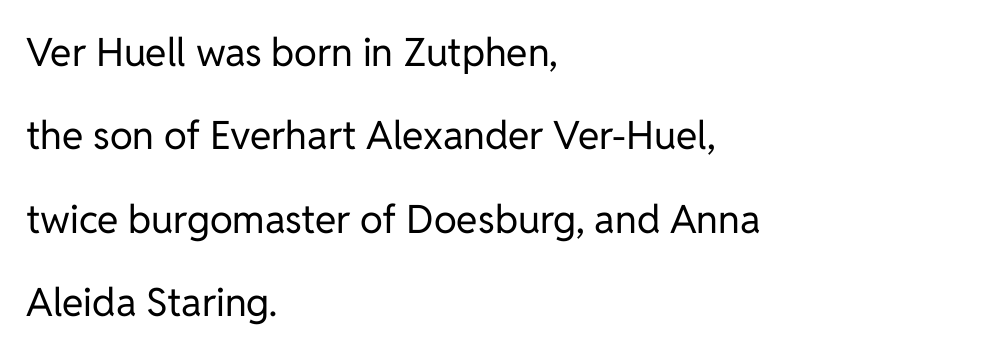
{"serif": "no", "italic": "no", "bold": "no", "weight": "regular", "width": "normal", "stroke_contrast": "low", "x_height": "medium", "monospaced": "no", "underline": "no", "align": "left", "line_spacing": "loose", "line_spacing_ratio": 2.14, "letter_spacing": "normal", "letter_spacing_em": 0.0, "glyph_px": 39}
